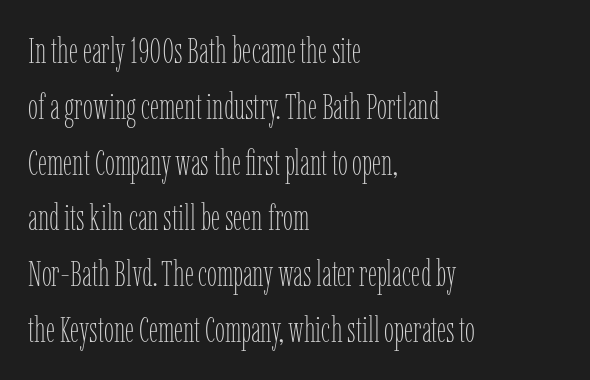
Q: Is the text bold? A: No.
Q: Is the text italic (slanted)? A: No, it is upright.
Q: Is the text underlined? A: No.
Q: How is the paragraph aligned? A: Left-aligned.
Q: Is the spacing between letters normal or unusually wide? A: Normal.
Q: Is the spacing between lines tight, normal or loose? A: Normal.
Q: Width (condensed, normal, or wide)? A: Condensed.
Q: Stroke contrast? A: Low.
Q: x-height? A: Medium.
Q: Monospaced? A: No.
